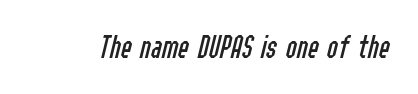
The image shows 33 px regular-weight, condensed type, italic (leaning right); set normal letter spacing, not underlined; low stroke contrast and a medium x-height.
